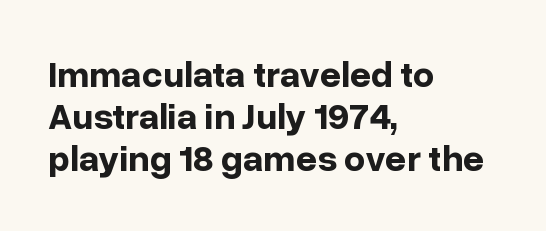
Q: Is the text bold? A: Yes.
Q: Is the text italic (slanted)? A: No, it is upright.
Q: Is the typeface a serif or a sans-serif typeface? A: Sans-serif.
Q: Is the text underlined? A: No.
Q: How is the paragraph aligned? A: Left-aligned.
Q: Is the spacing between letters normal or unusually wide? A: Normal.
Q: Is the spacing between lines tight, normal or loose? A: Tight.
Q: Width (condensed, normal, or wide)? A: Normal.
Q: Stroke contrast? A: Low.
Q: x-height? A: Medium.
Q: Monospaced? A: No.
